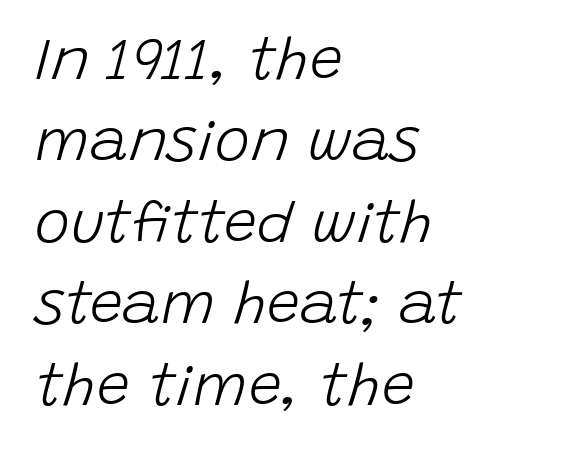
Leftover space on each line is placed entirely after the last word. Clear beneath every line of the passage. In terms of posture, this sample is oblique. Between one letter and the next there's only the usual sliver of space. The letterforms sit at book weight or below.
